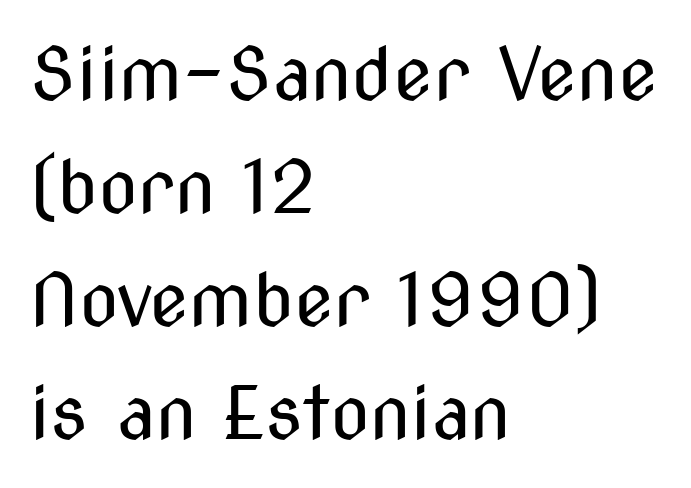
Q: Is the text bold? A: No.
Q: Is the text italic (slanted)? A: No, it is upright.
Q: Is the typeface a serif or a sans-serif typeface? A: Sans-serif.
Q: Is the text underlined? A: No.
Q: How is the paragraph aligned? A: Left-aligned.
Q: Is the spacing between letters normal or unusually wide? A: Normal.
Q: Is the spacing between lines tight, normal or loose? A: Normal.
Q: Width (condensed, normal, or wide)? A: Condensed.
Q: Stroke contrast? A: Medium.
Q: x-height? A: Medium.
Q: Monospaced? A: No.
